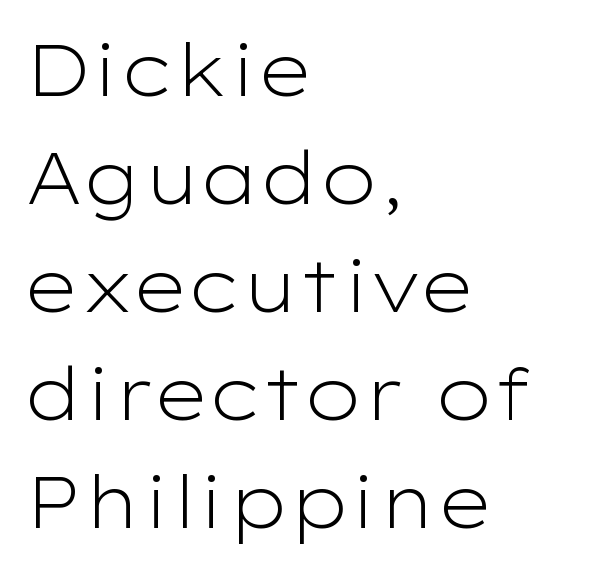
The image shows 72 px light, wide sans-serif type, upright; set left-aligned, normal line spacing (1.5x), normal letter spacing, not underlined; low stroke contrast and a medium x-height.
